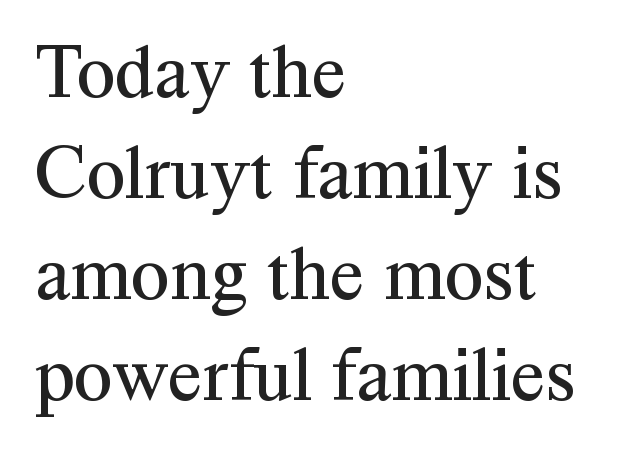
Q: Is the text bold? A: No.
Q: Is the text italic (slanted)? A: No, it is upright.
Q: Is the typeface a serif or a sans-serif typeface? A: Serif.
Q: Is the text underlined? A: No.
Q: How is the paragraph aligned? A: Left-aligned.
Q: Is the spacing between letters normal or unusually wide? A: Normal.
Q: Is the spacing between lines tight, normal or loose? A: Normal.
Q: Width (condensed, normal, or wide)? A: Normal.
Q: Stroke contrast? A: Medium.
Q: x-height? A: Medium.
Q: Monospaced? A: No.
